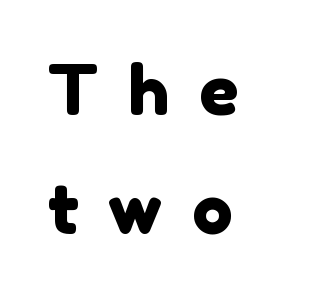
Q: Is the typeface a serif or a sans-serif typeface? A: Sans-serif.
Q: Is the text underlined? A: No.
Q: How is the paragraph aligned? A: Left-aligned.
Q: Is the spacing between letters normal or unusually wide? A: Unusually wide.
Q: Width (condensed, normal, or wide)? A: Normal.
Q: x-height? A: Medium.
Q: Monospaced? A: No.
